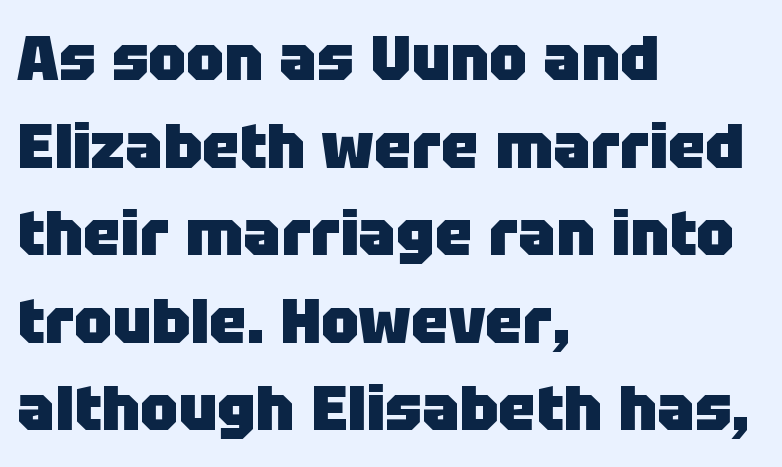
The image shows 63 px heavy sans-serif type, upright; set left-aligned, normal line spacing (1.39x), normal letter spacing, not underlined; low stroke contrast and a large x-height.
